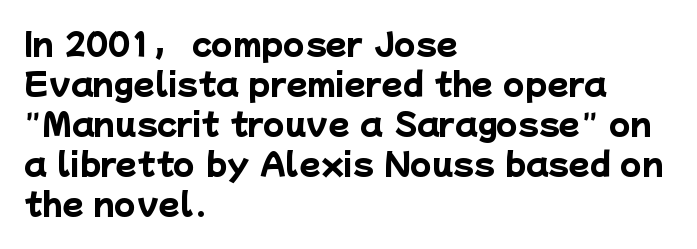
{"serif": "no", "bold": "yes", "weight": "heavy", "width": "normal", "stroke_contrast": "low", "x_height": "medium", "monospaced": "no", "underline": "no", "align": "left", "line_spacing": "normal", "line_spacing_ratio": 1.29, "letter_spacing": "normal", "letter_spacing_em": 0.0, "glyph_px": 31}
